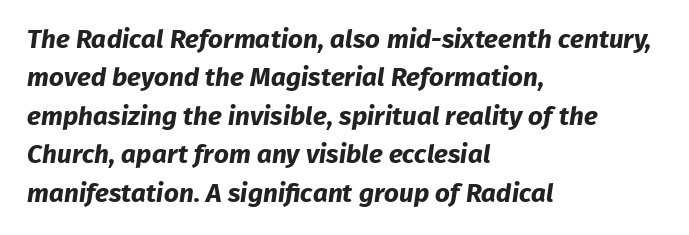
Q: Is the text bold? A: Yes.
Q: Is the text underlined? A: No.
Q: How is the paragraph aligned? A: Left-aligned.
Q: Is the spacing between letters normal or unusually wide? A: Normal.
Q: Is the spacing between lines tight, normal or loose? A: Normal.
